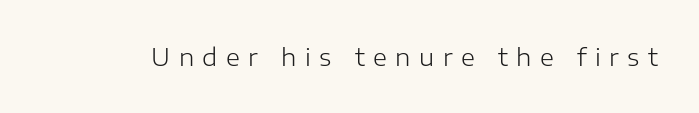
Q: Is the text bold? A: No.
Q: Is the text italic (slanted)? A: No, it is upright.
Q: Is the text underlined? A: No.
Q: Is the spacing between letters normal or unusually wide? A: Unusually wide.
